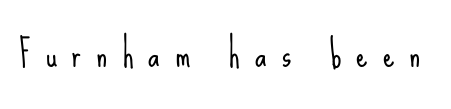
{"serif": "no", "italic": "no", "bold": "no", "weight": "light", "width": "condensed", "stroke_contrast": "low", "x_height": "small", "monospaced": "no", "underline": "no", "letter_spacing": "wide", "letter_spacing_em": 0.42, "glyph_px": 36}
